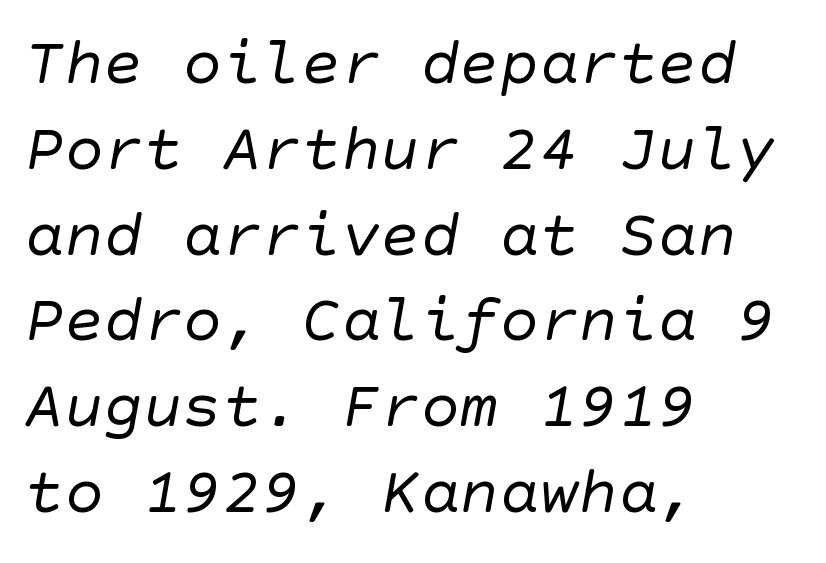
The image shows 66 px regular-weight sans-serif type; set left-aligned, normal line spacing (1.3x), normal letter spacing, not underlined; low stroke contrast and a large x-height.
